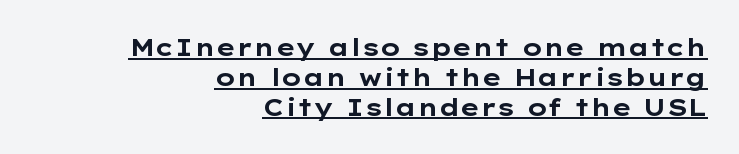
Italic? Not at all — the glyphs are vertical. A rule runs beneath these lines of type. Reading down the block, your eye finds every line finishing at a fixed right position. The line texture is even and compact thanks to regular tracking. Look at the stroke-to-counter ratio: heavy, a bold.
